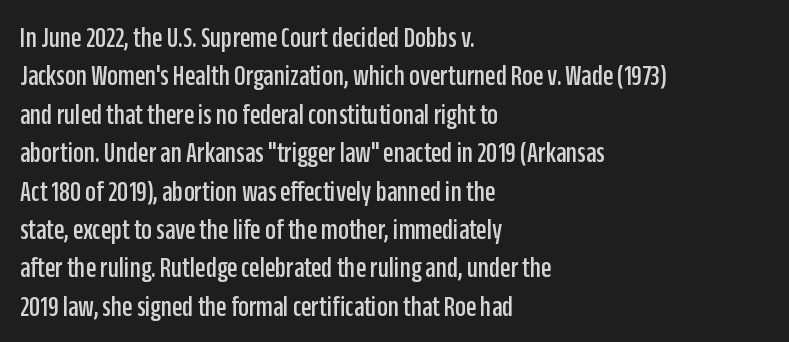
The image shows 30 px condensed sans-serif type, upright; set left-aligned, normal line spacing (1.28x), normal letter spacing, not underlined; low stroke contrast and a large x-height.
